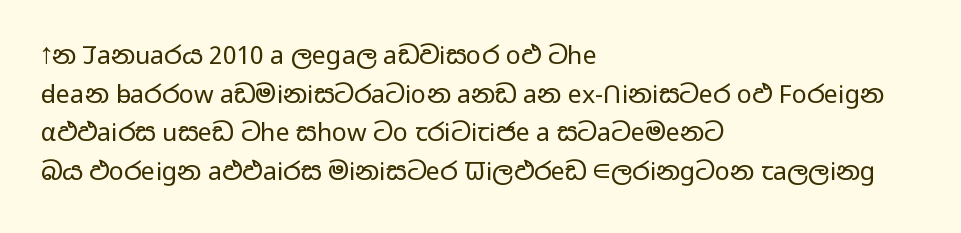
Notice how descenders clear the ascenders below comfortably — that's standard leading. Posture: vertical. Letter spacing: default. This rendering uses left alignment, leaving the right contour irregular.
